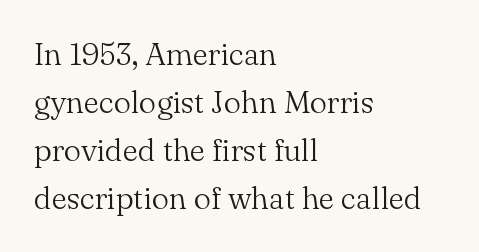
The space directly below the letters is spotless. Is the type heavy? It reads as light-to-regular instead. The letters sit at their default tracking, neither squeezed nor spread. Think of a printed novel: that variable character pitch is what you see here. Is this a sans? No — the strokes have serifs. The passage is arranged the way most books set body copy — flush left.
